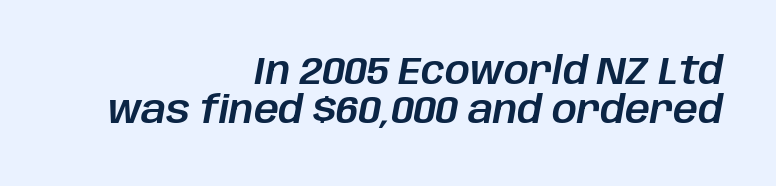
This sample trades vertical openness for compactness between lines. The axis of the letterforms is tilted away from vertical. Has an underline been added? It has not. The text block is weighted toward the right margin, trailing off unevenly leftward. A typesetter would call this zero additional tracking. A typesetter would call this proportional, since set widths differ per character.
